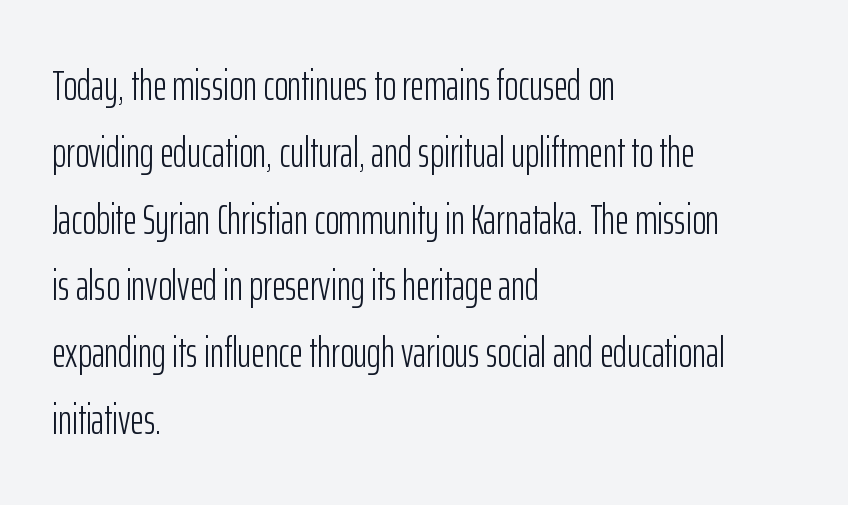
{"serif": "no", "italic": "no", "bold": "no", "weight": "light", "width": "condensed", "stroke_contrast": "low", "x_height": "medium", "monospaced": "no", "underline": "no", "align": "left", "line_spacing": "normal", "line_spacing_ratio": 1.59, "letter_spacing": "normal", "letter_spacing_em": 0.0, "glyph_px": 42}
